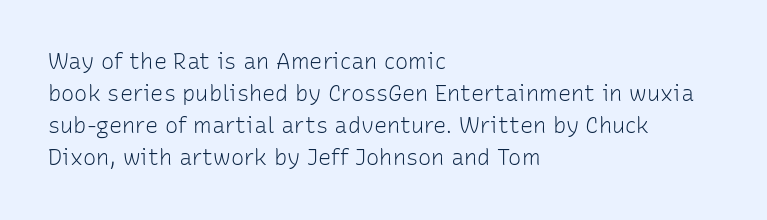
The image shows 22 px text type, upright; set left-aligned, normal line spacing (1.46x), normal letter spacing, not underlined.
